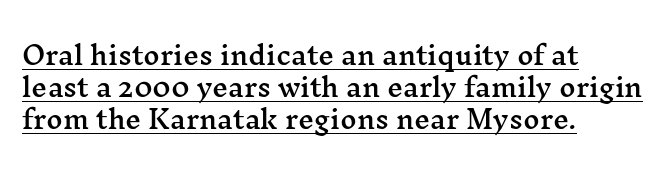
Q: Is the text italic (slanted)? A: No, it is upright.
Q: Is the text underlined? A: Yes.
Q: How is the paragraph aligned? A: Left-aligned.
Q: Is the spacing between letters normal or unusually wide? A: Normal.
Q: Is the spacing between lines tight, normal or loose? A: Normal.
